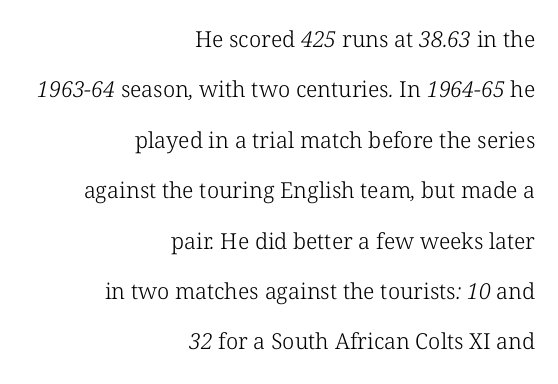
The image shows 22 px text type; set right-aligned, loose line spacing (2.29x), normal letter spacing, not underlined.
